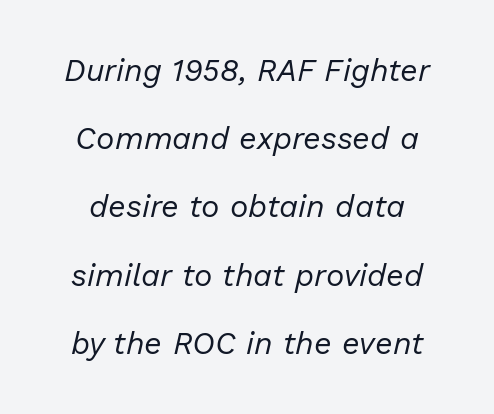
The image shows 31 px regular-weight type, italic (leaning right); set loose line spacing (2.2x), normal letter spacing, not underlined; low stroke contrast and a medium x-height.
